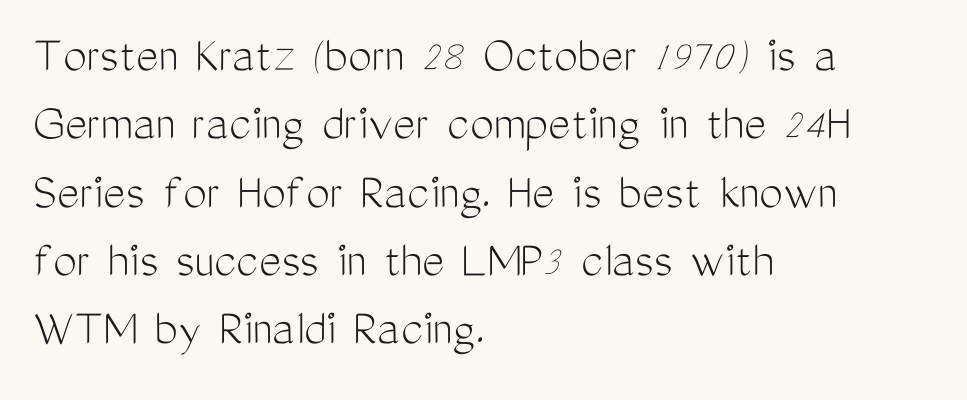
{"serif": "no", "italic": "no", "bold": "no", "weight": "light", "width": "condensed", "stroke_contrast": "medium", "x_height": "medium", "monospaced": "no", "underline": "no", "align": "left", "line_spacing": "normal", "line_spacing_ratio": 1.29, "letter_spacing": "normal", "letter_spacing_em": 0.0, "glyph_px": 53}
